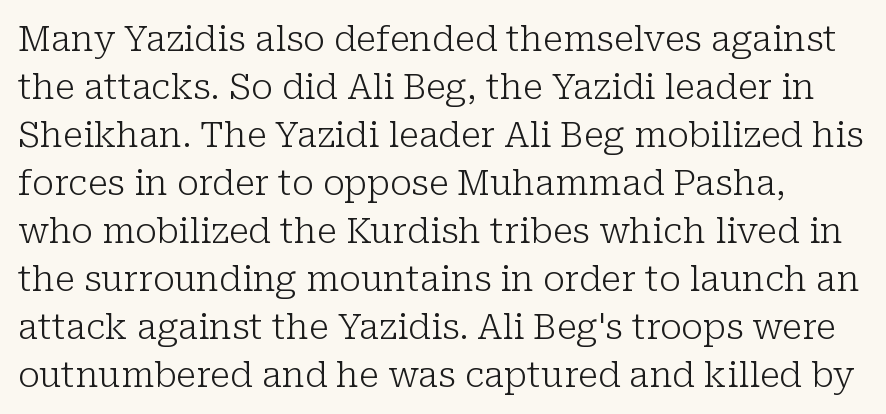
{"serif": "yes", "italic": "no", "bold": "no", "weight": "light", "width": "normal", "stroke_contrast": "low", "x_height": "medium", "monospaced": "no", "underline": "no", "line_spacing": "normal", "line_spacing_ratio": 1.37, "letter_spacing": "normal", "letter_spacing_em": 0.0, "glyph_px": 35}
